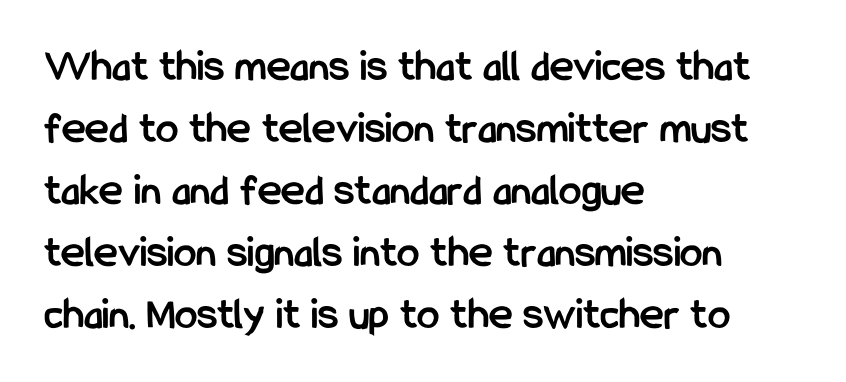
{"serif": "no", "italic": "no", "bold": "yes", "weight": "semibold", "width": "condensed", "stroke_contrast": "low", "x_height": "medium", "monospaced": "no", "underline": "no", "align": "left", "line_spacing": "normal", "line_spacing_ratio": 1.38, "letter_spacing": "normal", "letter_spacing_em": 0.0, "glyph_px": 45}
